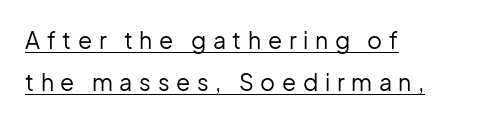
Teacher's note: observe the even left margin — that is flush-left alignment. Italic: no, the glyphs are upright roman. Caption: lettering with a line underneath. Display-style spreading of the glyphs; the letterfit is very open.
